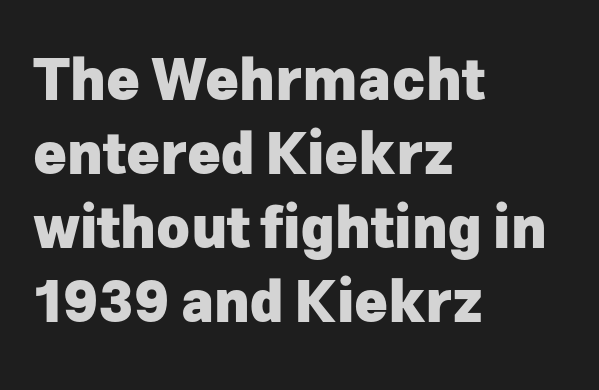
{"serif": "no", "italic": "no", "bold": "yes", "weight": "heavy", "width": "normal", "stroke_contrast": "low", "x_height": "medium", "monospaced": "no", "underline": "no", "align": "left", "line_spacing": "normal", "line_spacing_ratio": 1.3, "letter_spacing": "normal", "letter_spacing_em": 0.0, "glyph_px": 57}
